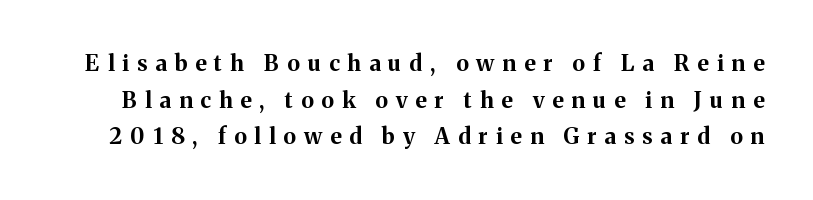
Between one letter and the next there's a generous, obvious gap. Notice how the stems are strictly vertical — no italics here. How would I describe the line gaps? Plain and ordinary. Emphasis by weight is at full strength: bold. Just letters on the line, the space beneath them empty.
